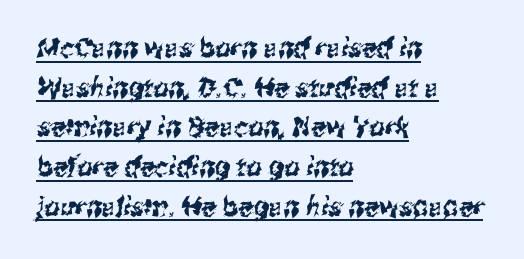
Q: Is the text underlined? A: Yes.
Q: How is the paragraph aligned? A: Left-aligned.
Q: Is the spacing between letters normal or unusually wide? A: Normal.
Q: Is the spacing between lines tight, normal or loose? A: Normal.
